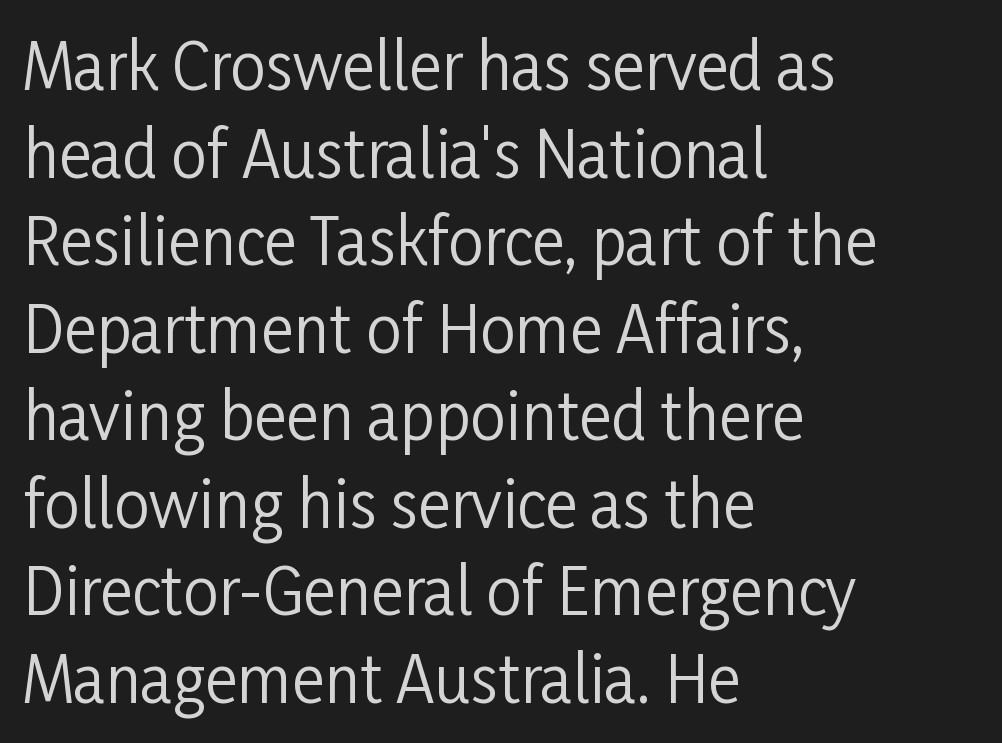
The image shows 63 px regular-weight, condensed sans-serif type, upright; set left-aligned, normal line spacing (1.39x), normal letter spacing, not underlined; low stroke contrast and a medium x-height.
